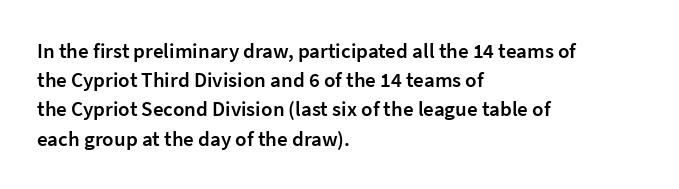
Q: Is the text bold? A: Semi-bold.
Q: Is the text italic (slanted)? A: No, it is upright.
Q: Is the text underlined? A: No.
Q: How is the paragraph aligned? A: Left-aligned.
Q: Is the spacing between letters normal or unusually wide? A: Normal.
Q: Is the spacing between lines tight, normal or loose? A: Normal.
